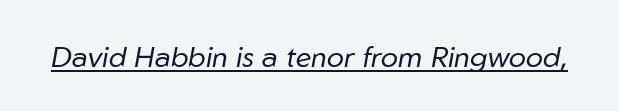
The image shows 29 px regular-weight type, italic (leaning right); set normal letter spacing, underlined; low stroke contrast and a medium x-height.
